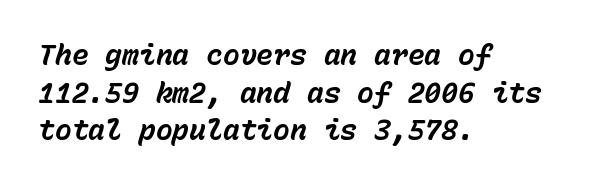
Nobody touched the tracking dial on this one. These lines carry a lot of weight — the face is fully bold. These lines stack with their left ends in a neat column. Note the uniform advance width — an 'i' takes as much space as an 'm'. The passage shown leans; its letterforms are oblique. What's the leading like? Ordinary, nothing unusual.
